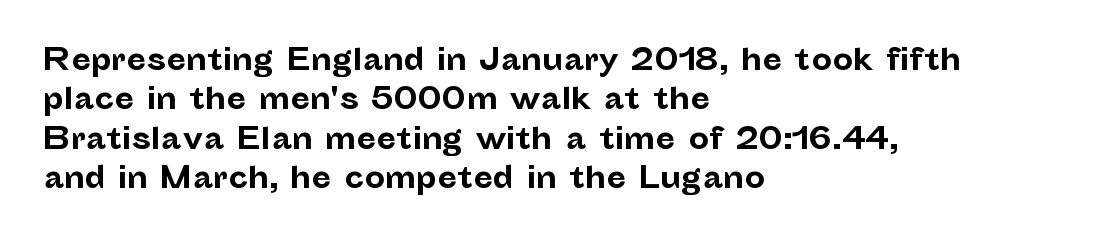
Ordinary non-slanted type is in use. A bare baseline throughout the passage. You could not count columns in this text — the font is proportionally spaced. The letters carry no serifs — their stems end cleanly without finishing strokes. Heavy, bold letterforms. Leading: standard.
